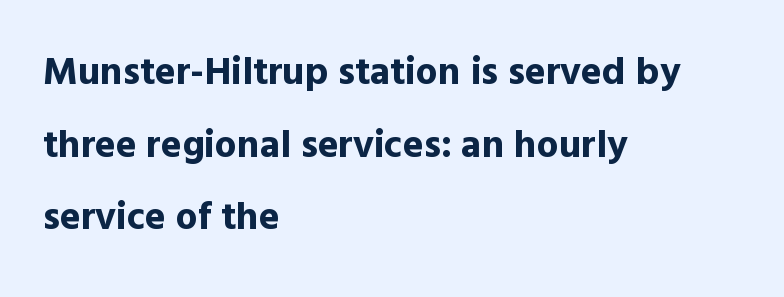
Q: Is the text bold? A: Yes.
Q: Is the text italic (slanted)? A: No, it is upright.
Q: Is the typeface a serif or a sans-serif typeface? A: Sans-serif.
Q: Is the text underlined? A: No.
Q: How is the paragraph aligned? A: Left-aligned.
Q: Is the spacing between letters normal or unusually wide? A: Normal.
Q: Width (condensed, normal, or wide)? A: Normal.
Q: x-height? A: Medium.
Q: Monospaced? A: No.
